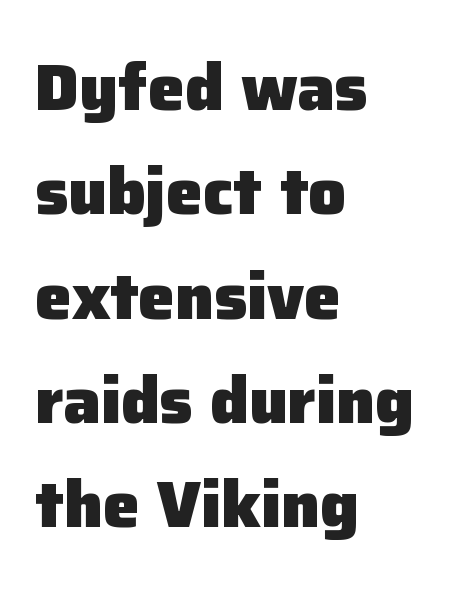
Q: Is the text bold? A: Yes.
Q: Is the text italic (slanted)? A: No, it is upright.
Q: Is the typeface a serif or a sans-serif typeface? A: Sans-serif.
Q: Is the text underlined? A: No.
Q: How is the paragraph aligned? A: Left-aligned.
Q: Is the spacing between letters normal or unusually wide? A: Normal.
Q: Is the spacing between lines tight, normal or loose? A: Normal.
Q: Width (condensed, normal, or wide)? A: Normal.
Q: Stroke contrast? A: Low.
Q: x-height? A: Medium.
Q: Monospaced? A: No.
